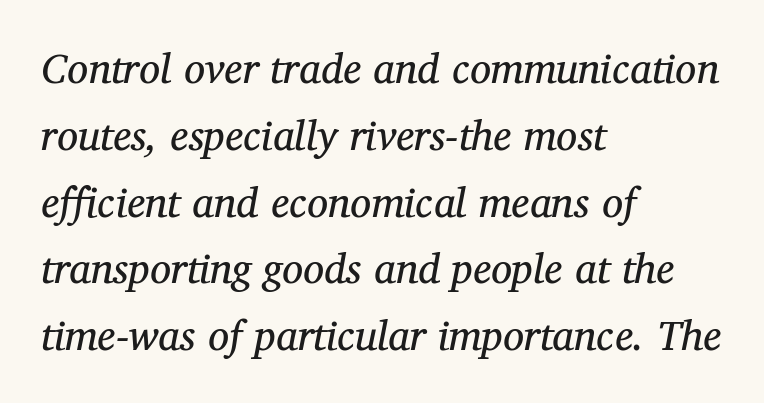
Q: Is the text bold? A: No.
Q: Is the text italic (slanted)? A: Yes, it leans right by about 12 degrees.
Q: Is the typeface a serif or a sans-serif typeface? A: Serif.
Q: Is the text underlined? A: No.
Q: How is the paragraph aligned? A: Left-aligned.
Q: Is the spacing between letters normal or unusually wide? A: Normal.
Q: Is the spacing between lines tight, normal or loose? A: Normal.
Q: Width (condensed, normal, or wide)? A: Normal.
Q: Stroke contrast? A: Medium.
Q: x-height? A: Medium.
Q: Monospaced? A: No.
